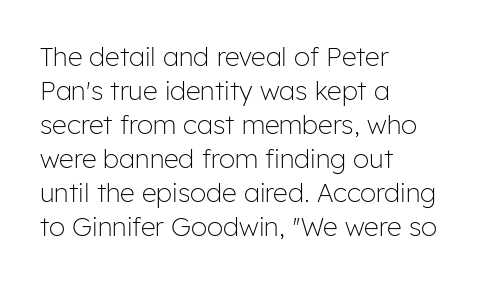
Descenders are the only things crossing below the line. All the whitespace from short lines collects on the right. Characters remain perfectly vertical along every line. The letters sit at their default tracking, neither squeezed nor spread.
